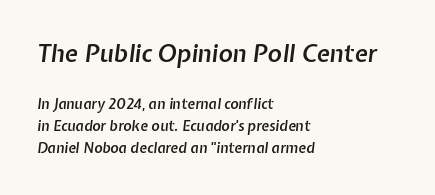
Q: Is the text bold? A: Semi-bold.
Q: Is the text italic (slanted)? A: Yes, it leans right by about 7 degrees.
Q: Is the text underlined? A: No.
Q: How is the paragraph aligned? A: Left-aligned.
Q: Is the spacing between letters normal or unusually wide? A: Normal.
Q: Is the spacing between lines tight, normal or loose? A: Normal.
Q: Which block of text is set in a larger size, the first (top) or the second (bottom)? A: The first (top) one.
